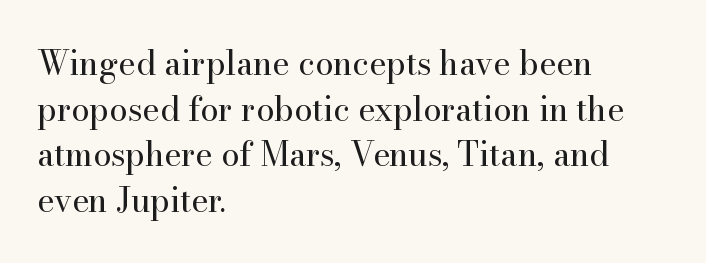
Q: Is the text bold? A: No.
Q: Is the text italic (slanted)? A: No, it is upright.
Q: Is the typeface a serif or a sans-serif typeface? A: Serif.
Q: Is the text underlined? A: No.
Q: How is the paragraph aligned? A: Left-aligned.
Q: Is the spacing between letters normal or unusually wide? A: Normal.
Q: Is the spacing between lines tight, normal or loose? A: Normal.
Q: Width (condensed, normal, or wide)? A: Normal.
Q: Stroke contrast? A: High.
Q: x-height? A: Small.
Q: Monospaced? A: No.
